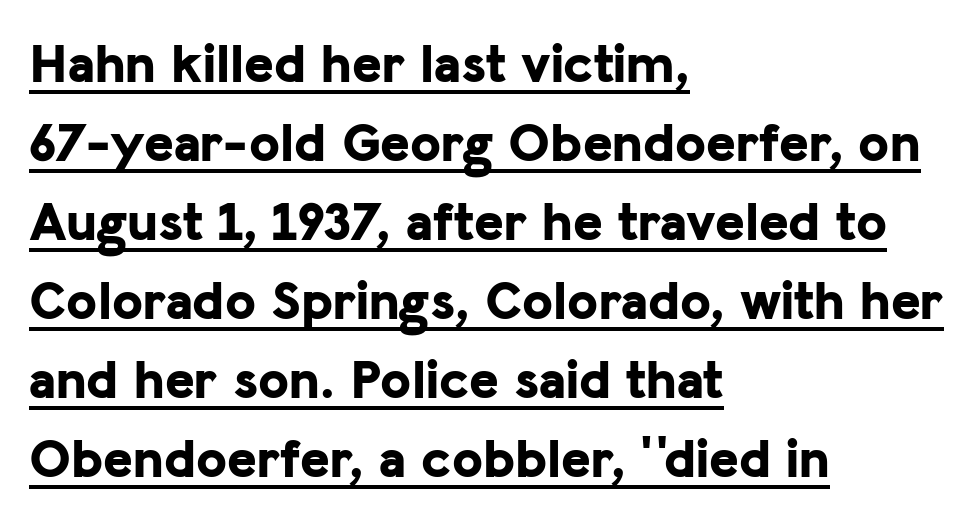
The image shows 56 px bold sans-serif type, upright; set left-aligned, normal line spacing (1.41x), normal letter spacing, underlined; low stroke contrast and a medium x-height.
